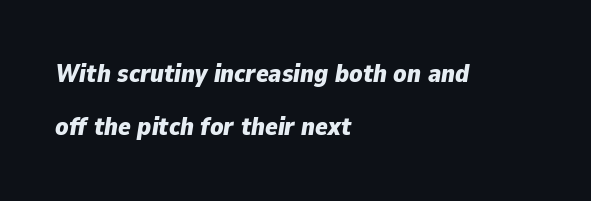
{"italic": "yes", "lean": "right", "slant_degrees": 9, "bold": "yes", "underline": "no", "align": "left", "line_spacing": "loose", "line_spacing_ratio": 2.05, "letter_spacing": "normal", "letter_spacing_em": 0.0, "glyph_px": 26}
